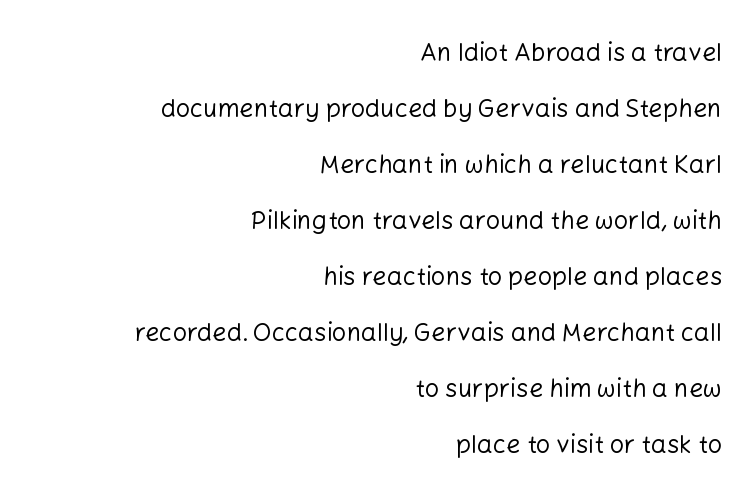
{"italic": "no", "bold": "no", "underline": "no", "align": "right", "line_spacing": "loose", "line_spacing_ratio": 2.24, "letter_spacing": "normal", "letter_spacing_em": 0.0, "glyph_px": 25}
